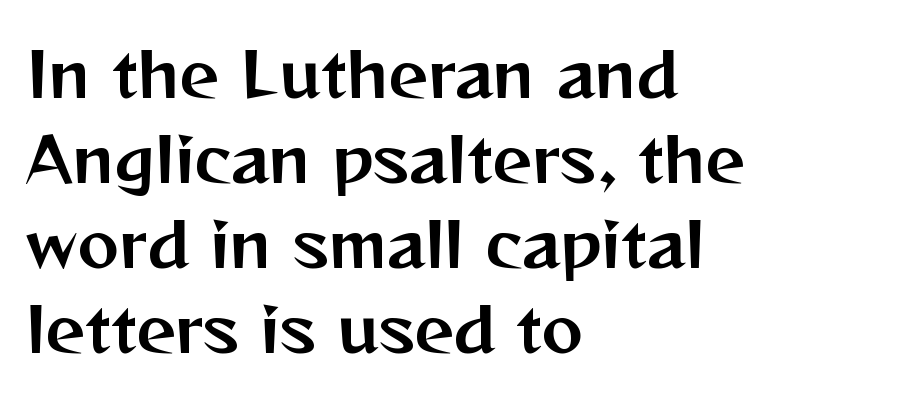
The image shows 62 px sans-serif type, upright; set left-aligned, normal line spacing (1.37x), normal letter spacing, not underlined; medium stroke contrast and a medium x-height.
